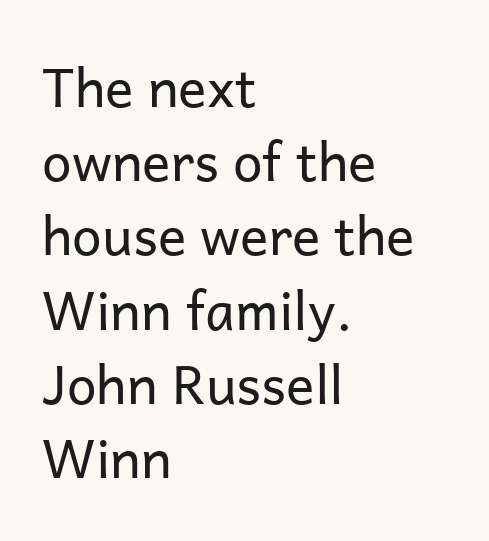
The image shows 53 px regular-weight sans-serif type, upright; set left-aligned, normal line spacing (1.4x), normal letter spacing, not underlined; low stroke contrast and a medium x-height.
